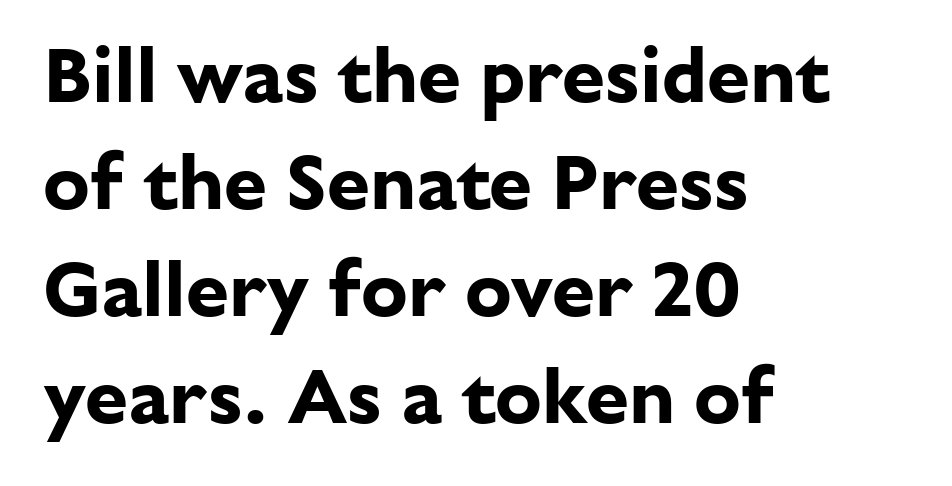
{"serif": "no", "italic": "no", "bold": "yes", "weight": "bold", "width": "normal", "stroke_contrast": "low", "x_height": "medium", "monospaced": "no", "underline": "no", "align": "left", "line_spacing": "normal", "line_spacing_ratio": 1.37, "letter_spacing": "normal", "letter_spacing_em": 0.0, "glyph_px": 78}
